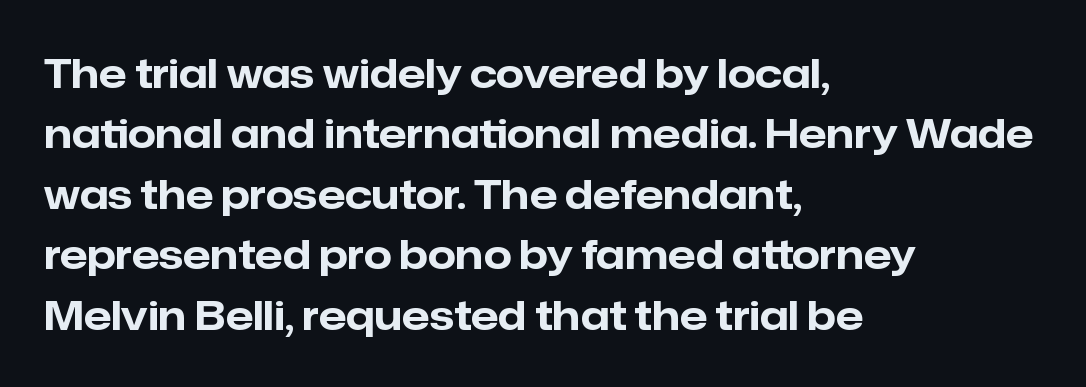
The rendering keeps characters at their native spacing. Thick stems and heavy bowls — unmistakably bold. The rag falls on the right side of this text block. Character widths vary here, with narrow letters taking less room than wide ones.
